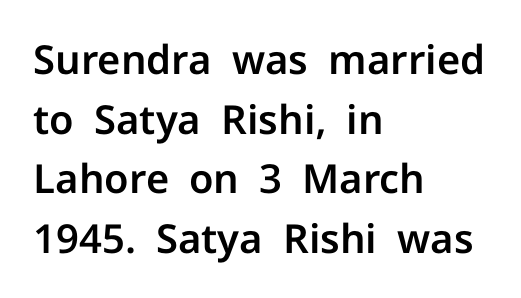
Q: Is the text italic (slanted)? A: No, it is upright.
Q: Is the typeface a serif or a sans-serif typeface? A: Sans-serif.
Q: Is the text underlined? A: No.
Q: How is the paragraph aligned? A: Left-aligned.
Q: Is the spacing between letters normal or unusually wide? A: Normal.
Q: Is the spacing between lines tight, normal or loose? A: Normal.
Q: Width (condensed, normal, or wide)? A: Normal.
Q: Stroke contrast? A: Low.
Q: x-height? A: Medium.
Q: Monospaced? A: No.
